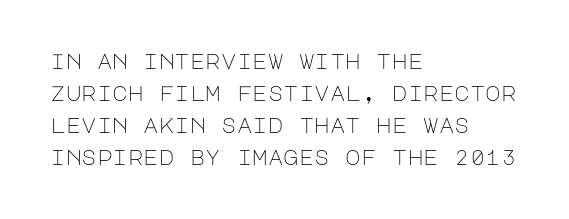
The image shows 21 px text type, upright; set left-aligned, normal line spacing (1.53x), normal letter spacing, not underlined.
